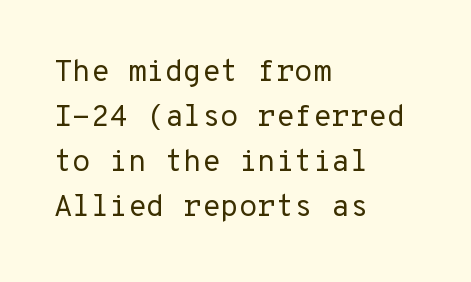
The image shows 30 px regular-weight sans-serif type, upright; set left-aligned, normal line spacing (1.5x), normal letter spacing, not underlined; low stroke contrast and a medium x-height.
